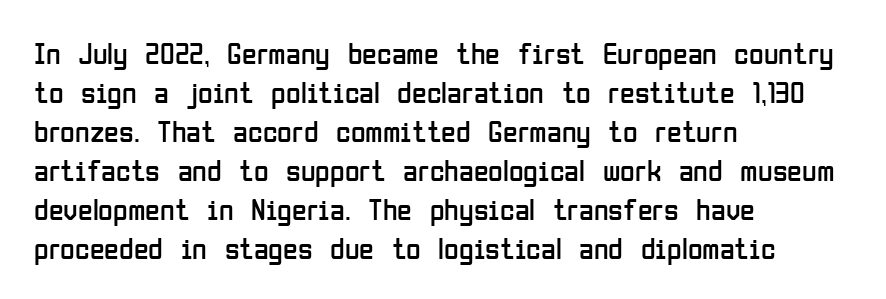
{"serif": "no", "italic": "no", "bold": "no", "weight": "regular", "width": "condensed", "stroke_contrast": "low", "x_height": "medium", "monospaced": "no", "underline": "no", "align": "left", "line_spacing": "normal", "line_spacing_ratio": 1.3, "letter_spacing": "normal", "letter_spacing_em": 0.0, "glyph_px": 30}
